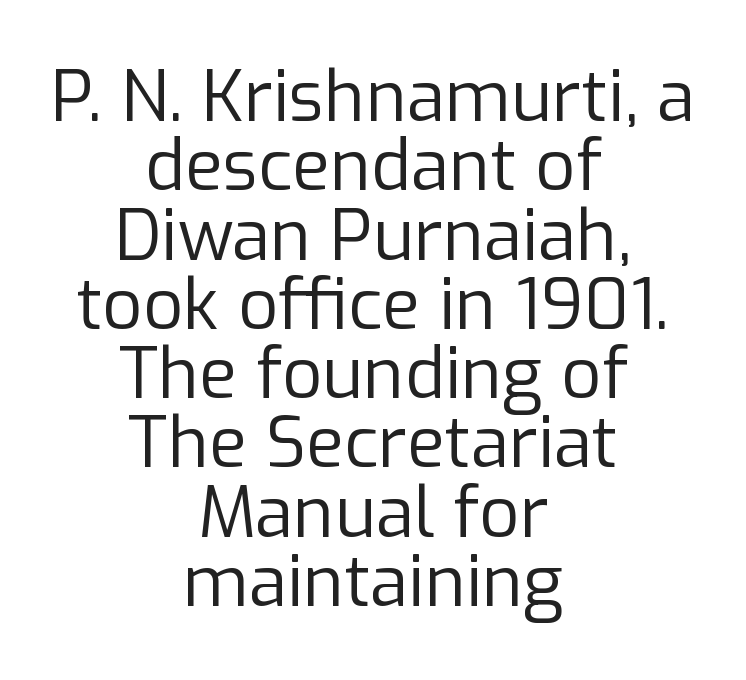
Q: Is the text bold? A: No.
Q: Is the text italic (slanted)? A: No, it is upright.
Q: Is the typeface a serif or a sans-serif typeface? A: Sans-serif.
Q: Is the text underlined? A: No.
Q: How is the paragraph aligned? A: Centered.
Q: Is the spacing between letters normal or unusually wide? A: Normal.
Q: Is the spacing between lines tight, normal or loose? A: Tight.
Q: Width (condensed, normal, or wide)? A: Normal.
Q: Stroke contrast? A: Low.
Q: x-height? A: Medium.
Q: Monospaced? A: No.
